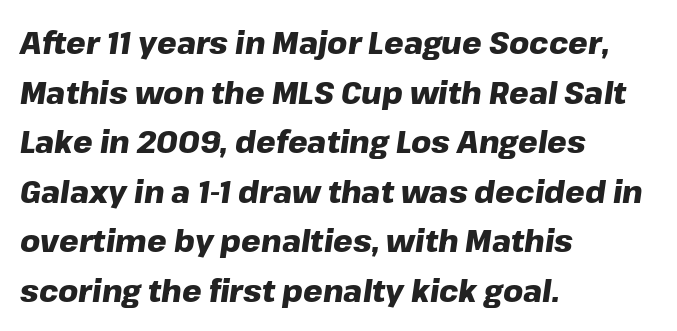
Does the lettering tilt? It does — this is italic. Is the block centered? No — it sits flush against the left margin. Just letters on the line, the space beneath them empty. The gaps between neighbouring characters are ordinary and unremarkable.
